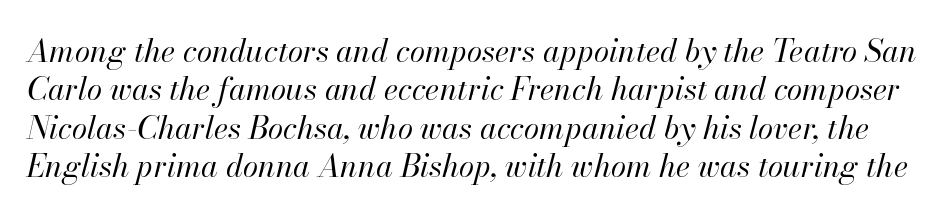
Q: Is the text bold? A: No.
Q: Is the text italic (slanted)? A: Yes, it leans right by about 13 degrees.
Q: Is the text underlined? A: No.
Q: Is the spacing between letters normal or unusually wide? A: Normal.
Q: Width (condensed, normal, or wide)? A: Normal.
Q: Stroke contrast? A: High.
Q: x-height? A: Small.
Q: Monospaced? A: No.
